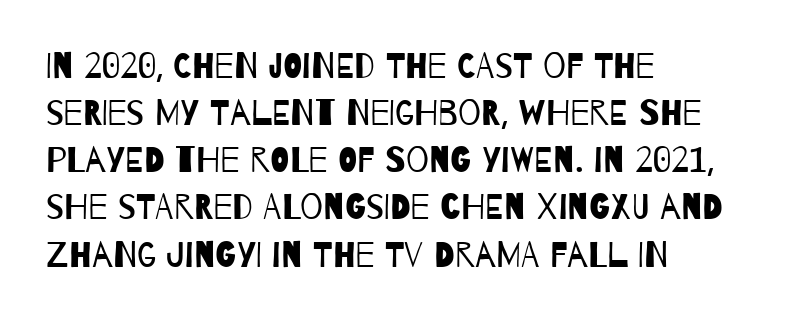
The image shows 36 px regular-weight, condensed sans-serif type; set left-aligned, normal line spacing (1.31x), normal letter spacing, not underlined; low stroke contrast and a large x-height.
